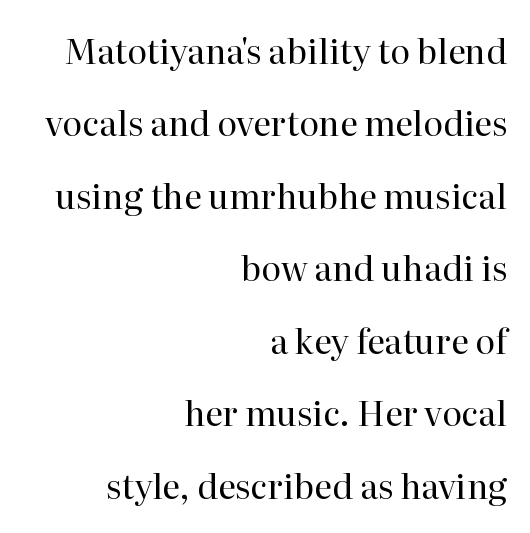
The strokes are not fattened; the text isn't bold. Do the characters align in a grid? No, the font is proportional. Designer's note — italics off, roman on. Nobody touched the tracking dial on this one. Lines of text with bare space underneath.
